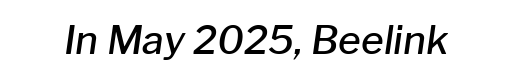
{"italic": "yes", "lean": "right", "slant_degrees": 8, "bold": "semi", "weight": "semibold", "width": "normal", "stroke_contrast": "low", "x_height": "medium", "monospaced": "no", "underline": "no", "letter_spacing": "normal", "letter_spacing_em": 0.0, "glyph_px": 39}
